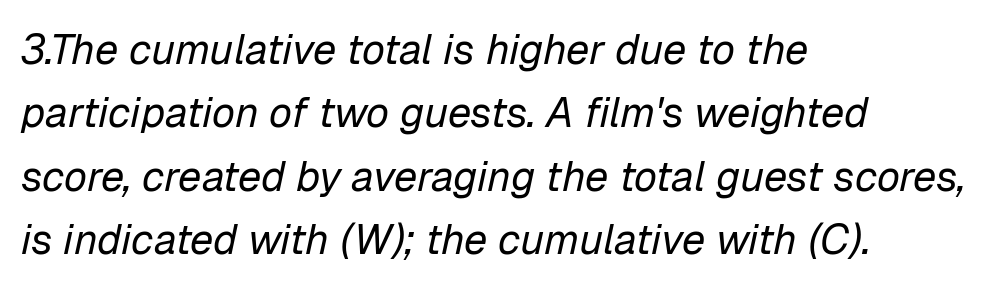
The image shows 42 px regular-weight type, italic (leaning right); set left-aligned, normal line spacing (1.51x), normal letter spacing, not underlined; low stroke contrast and a medium x-height.
